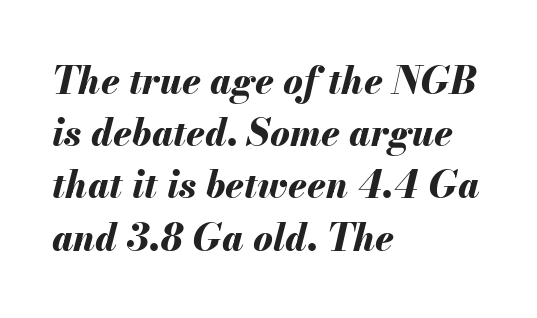
Q: Is the text bold? A: Yes.
Q: Is the text italic (slanted)? A: Yes, it leans right by about 13 degrees.
Q: Is the text underlined? A: No.
Q: How is the paragraph aligned? A: Left-aligned.
Q: Is the spacing between letters normal or unusually wide? A: Normal.
Q: Is the spacing between lines tight, normal or loose? A: Normal.
Q: Width (condensed, normal, or wide)? A: Normal.
Q: Stroke contrast? A: Medium.
Q: x-height? A: Small.
Q: Monospaced? A: No.
